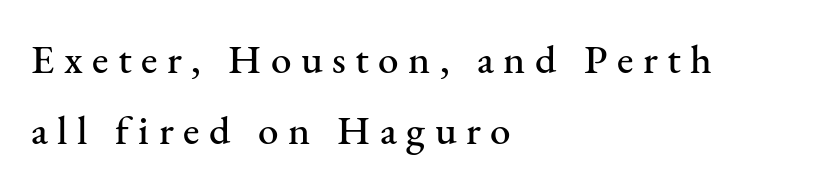
Is there any slant? The stems are plumb. The face used here is rendered with a markedly widened letterfit. Letterform terminals end in serifs throughout the passage. The ragged edge is on the right, which tells us the setting is flush left.
